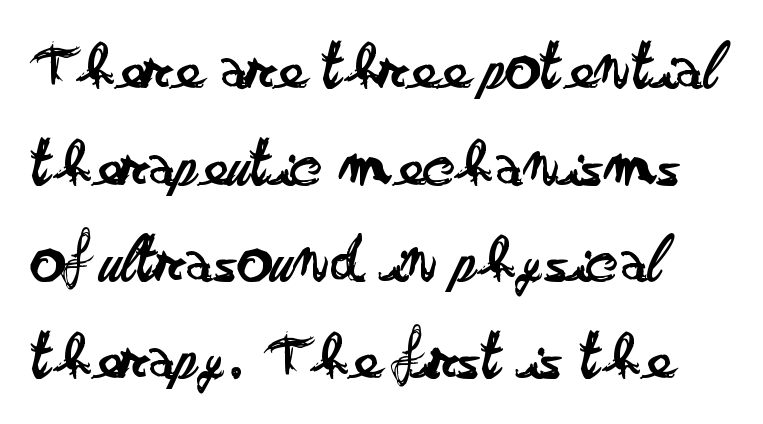
{"serif": "no", "italic": "no", "bold": "no", "weight": "regular", "width": "wide", "stroke_contrast": "low", "x_height": "small", "monospaced": "no", "underline": "no", "align": "left", "line_spacing": "normal", "line_spacing_ratio": 1.38, "letter_spacing": "normal", "letter_spacing_em": 0.0, "glyph_px": 70}
